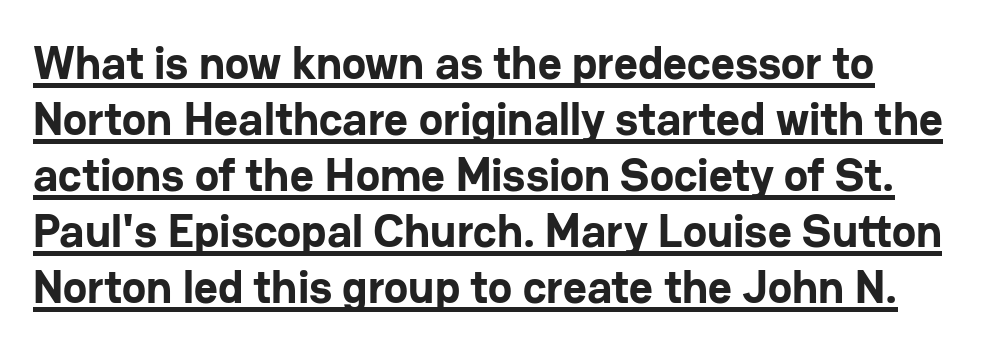
The image shows 46 px bold sans-serif type, upright; set line spacing 1.22x, normal letter spacing, underlined; low stroke contrast and a medium x-height.
